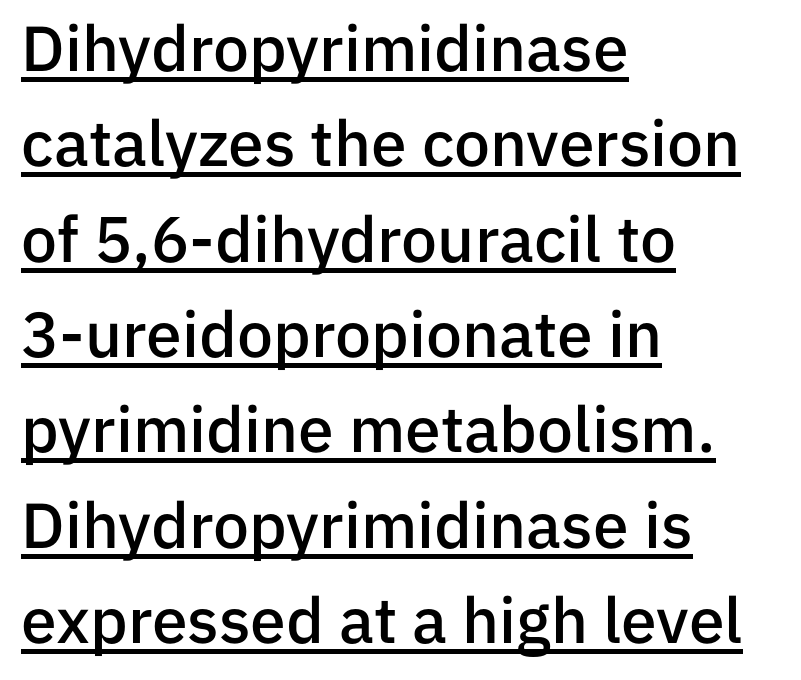
Q: Is the text bold? A: Semi-bold.
Q: Is the text italic (slanted)? A: No, it is upright.
Q: Is the typeface a serif or a sans-serif typeface? A: Sans-serif.
Q: Is the text underlined? A: Yes.
Q: How is the paragraph aligned? A: Left-aligned.
Q: Is the spacing between letters normal or unusually wide? A: Normal.
Q: Is the spacing between lines tight, normal or loose? A: Normal.
Q: Width (condensed, normal, or wide)? A: Normal.
Q: Stroke contrast? A: Low.
Q: x-height? A: Medium.
Q: Monospaced? A: No.
